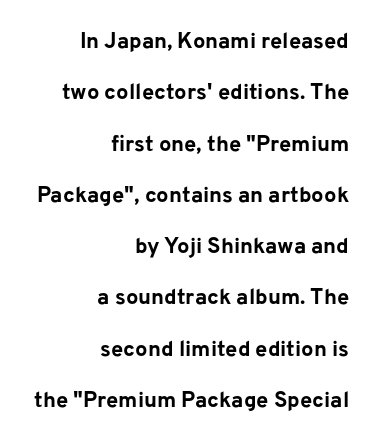
Q: Is the text bold? A: Yes.
Q: Is the text italic (slanted)? A: No, it is upright.
Q: Is the text underlined? A: No.
Q: How is the paragraph aligned? A: Right-aligned.
Q: Is the spacing between letters normal or unusually wide? A: Normal.
Q: Is the spacing between lines tight, normal or loose? A: Loose.
